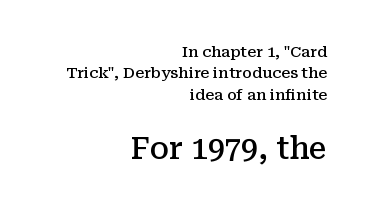
The image shows 30 px semibold serif type, upright; set right-aligned, normal line spacing (1.43x), normal letter spacing, not underlined; the second (bottom) block is 2.0x larger; medium stroke contrast and a medium x-height.
